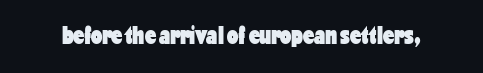
The image shows 25 px bold type, upright; set normal letter spacing, not underlined.
